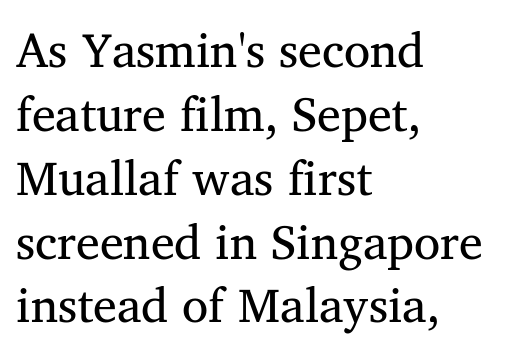
Varying glyph widths throughout — classic text-font behaviour. A clean baseline with only descenders dipping below it. Visually the block forms a straight wall on the left and a jagged coastline on the right. The block of text has a typical density, with ordinary space between rows.
